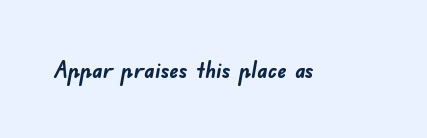
Compared with typical body copy, the letter spacing here is the same. A bare baseline throughout the passage. Chunky letters — that's bold for sure.
